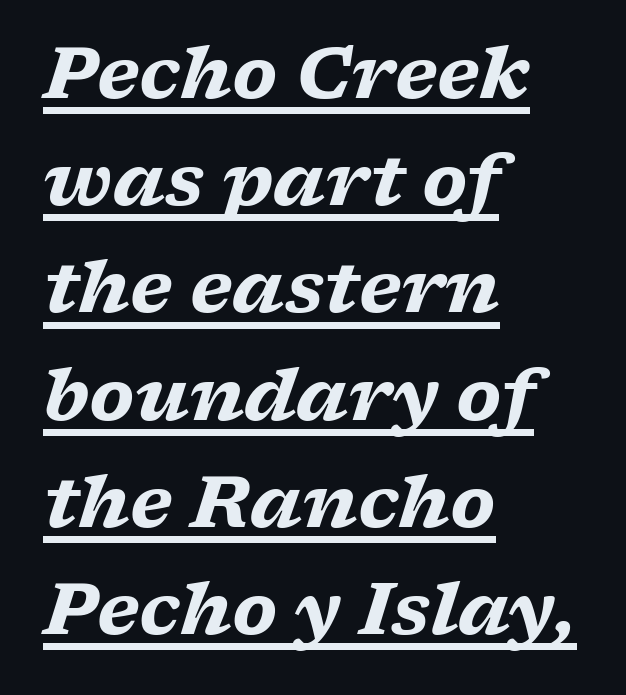
{"serif": "yes", "italic": "yes", "lean": "right", "slant_degrees": 17, "bold": "yes", "weight": "heavy", "width": "wide", "stroke_contrast": "low", "x_height": "medium", "monospaced": "no", "underline": "yes", "align": "left", "line_spacing": "normal", "line_spacing_ratio": 1.51, "letter_spacing": "normal", "letter_spacing_em": 0.0, "glyph_px": 71}
